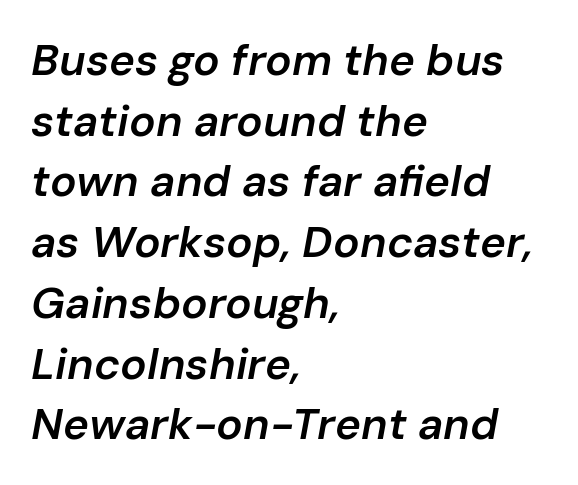
Does the leading feel generous? No, just average. Italic? Definitely — the glyphs are oblique. In terms of letterspacing, this is plain default setting. Horizontally, the lines are justified to the leading edge only.
